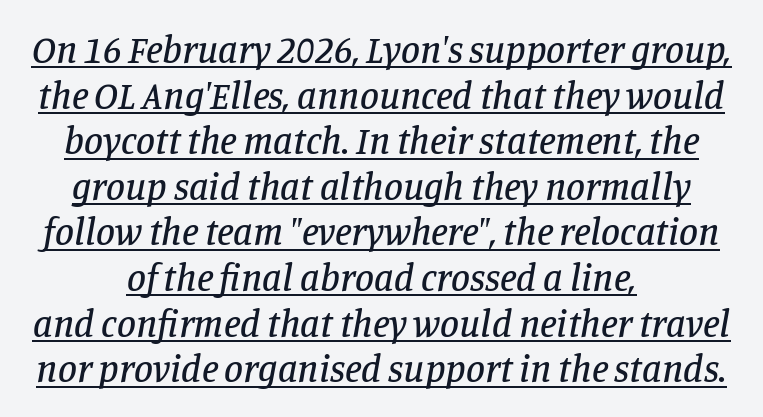
The image shows 38 px serif type, italic (leaning right); set centered, line spacing 1.2x, normal letter spacing, underlined; low stroke contrast and a large x-height.
